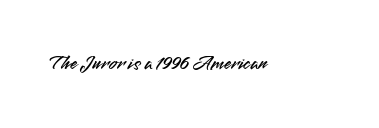
{"underline": "no", "letter_spacing": "normal", "letter_spacing_em": 0.0, "glyph_px": 21}
